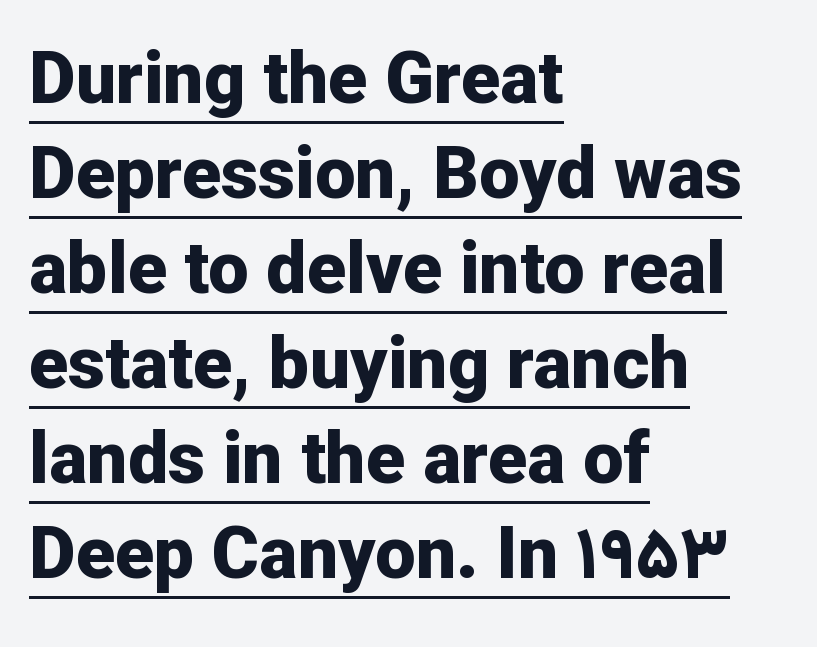
{"serif": "no", "italic": "no", "bold": "yes", "weight": "bold", "width": "normal", "stroke_contrast": "low", "x_height": "medium", "monospaced": "no", "underline": "yes", "align": "left", "line_spacing": "normal", "line_spacing_ratio": 1.32, "letter_spacing": "normal", "letter_spacing_em": 0.0, "glyph_px": 72}
